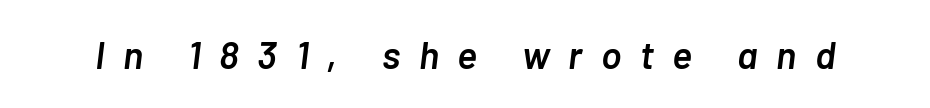
The image shows 38 px semibold type, italic (leaning right); set unusually wide letter spacing (+0.49 em), not underlined; low stroke contrast and a medium x-height.
